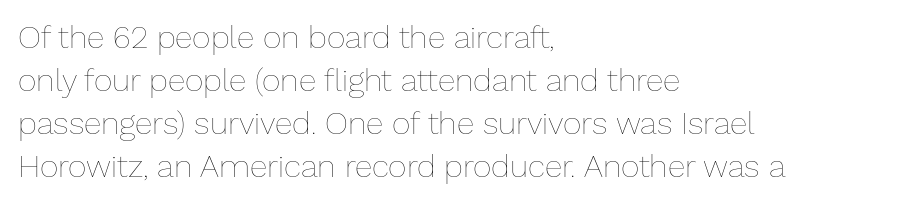
{"italic": "no", "bold": "no", "weight": "thin", "width": "normal", "stroke_contrast": "low", "x_height": "medium", "monospaced": "no", "underline": "no", "align": "left", "line_spacing": "normal", "line_spacing_ratio": 1.34, "letter_spacing": "normal", "letter_spacing_em": 0.0, "glyph_px": 32}
